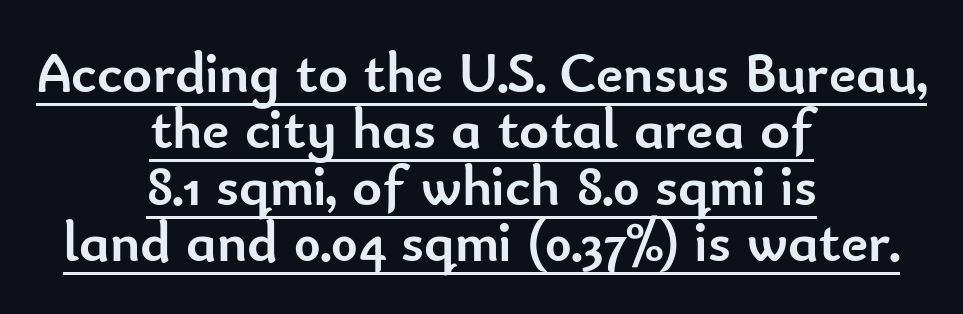
Q: Is the text bold? A: Yes.
Q: Is the text italic (slanted)? A: No, it is upright.
Q: Is the typeface a serif or a sans-serif typeface? A: Sans-serif.
Q: Is the text underlined? A: Yes.
Q: How is the paragraph aligned? A: Centered.
Q: Is the spacing between letters normal or unusually wide? A: Normal.
Q: Is the spacing between lines tight, normal or loose? A: Tight.
Q: Width (condensed, normal, or wide)? A: Normal.
Q: Stroke contrast? A: Low.
Q: x-height? A: Small.
Q: Monospaced? A: No.
